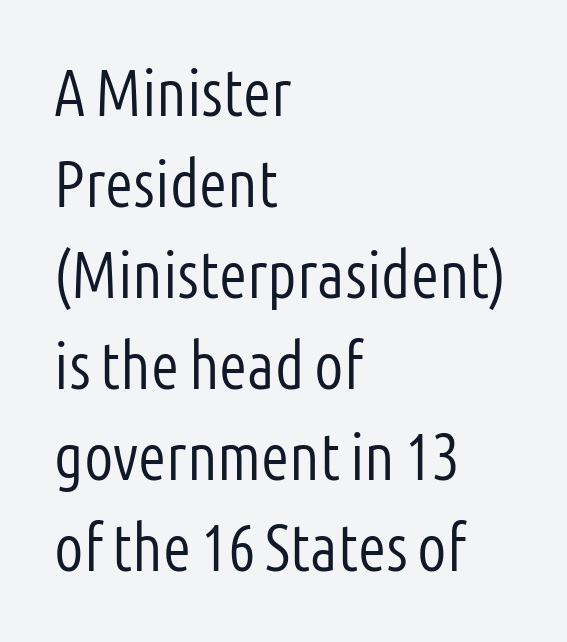
Q: Is the text bold? A: No.
Q: Is the text italic (slanted)? A: No, it is upright.
Q: Is the typeface a serif or a sans-serif typeface? A: Sans-serif.
Q: Is the text underlined? A: No.
Q: How is the paragraph aligned? A: Left-aligned.
Q: Is the spacing between letters normal or unusually wide? A: Normal.
Q: Is the spacing between lines tight, normal or loose? A: Normal.
Q: Width (condensed, normal, or wide)? A: Condensed.
Q: Stroke contrast? A: Low.
Q: x-height? A: Medium.
Q: Monospaced? A: No.
